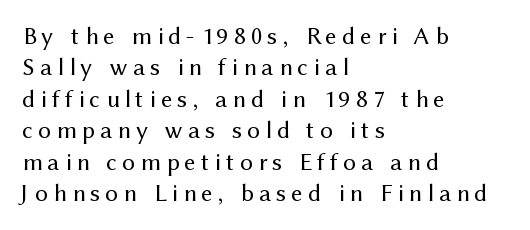
Only glyphs here, with clear space below each row. The line texture is sparse and dotted thanks to wide tracking. Does the leading feel generous? No, just average. The font's upright variant was chosen for this text. Is the stroke heavy? The answer is a plain regular-or-lighter.
